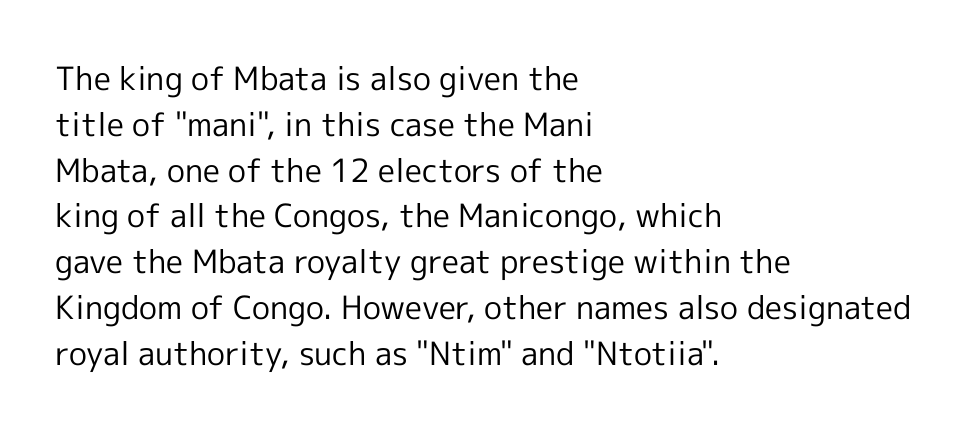
{"serif": "no", "italic": "no", "bold": "no", "weight": "regular", "width": "normal", "x_height": "medium", "monospaced": "no", "underline": "no", "align": "left", "line_spacing": "normal", "line_spacing_ratio": 1.43, "letter_spacing": "normal", "letter_spacing_em": 0.0, "glyph_px": 32}
